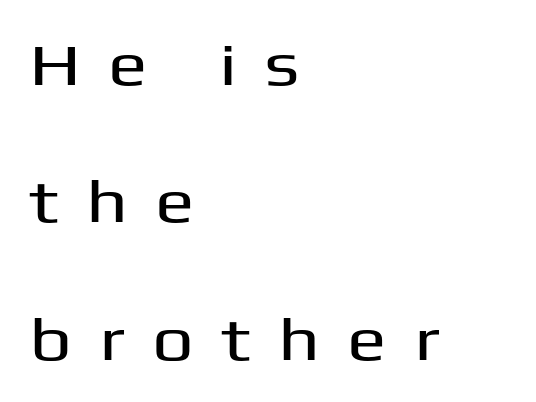
Visually the block forms a straight wall on the left and a jagged coastline on the right. If you drew a line through each stem, it would be perfectly vertical. Letters rest on an invisible, unmarked baseline. The vertical gap from one line to the next is large. In terms of letterspacing, this is a distinctly airy, spread setting.
